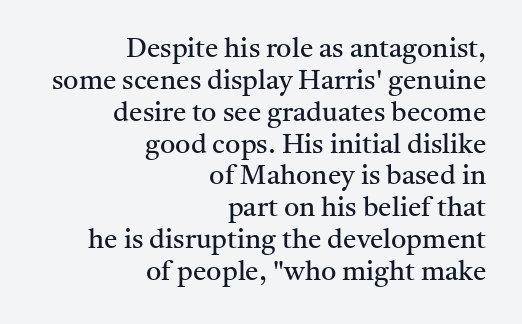
Q: Is the text bold? A: No.
Q: Is the text italic (slanted)? A: No, it is upright.
Q: Is the text underlined? A: No.
Q: How is the paragraph aligned? A: Right-aligned.
Q: Is the spacing between letters normal or unusually wide? A: Normal.
